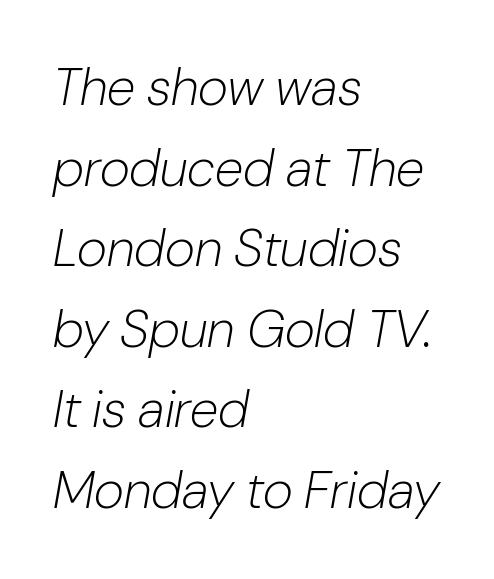
The image shows 52 px light type, italic (leaning right); set left-aligned, normal line spacing (1.55x), normal letter spacing, not underlined; low stroke contrast and a medium x-height.
